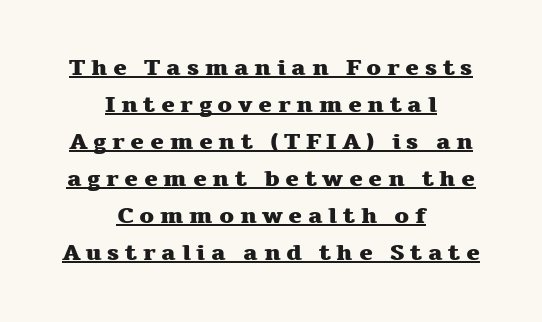
The image shows 23 px bold type, upright; set centered, normal line spacing (1.61x), unusually wide letter spacing (+0.24 em), underlined.
